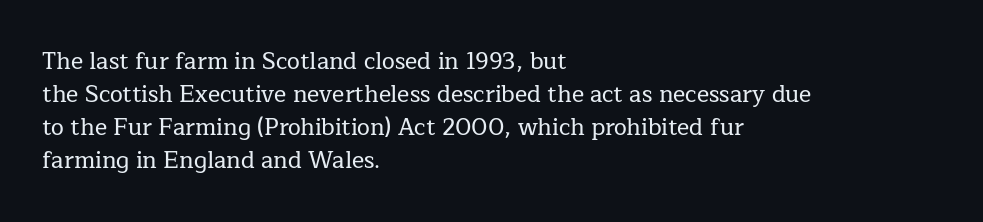
Q: Is the text italic (slanted)? A: No, it is upright.
Q: Is the text underlined? A: No.
Q: How is the paragraph aligned? A: Left-aligned.
Q: Is the spacing between letters normal or unusually wide? A: Normal.
Q: Is the spacing between lines tight, normal or loose? A: Normal.
